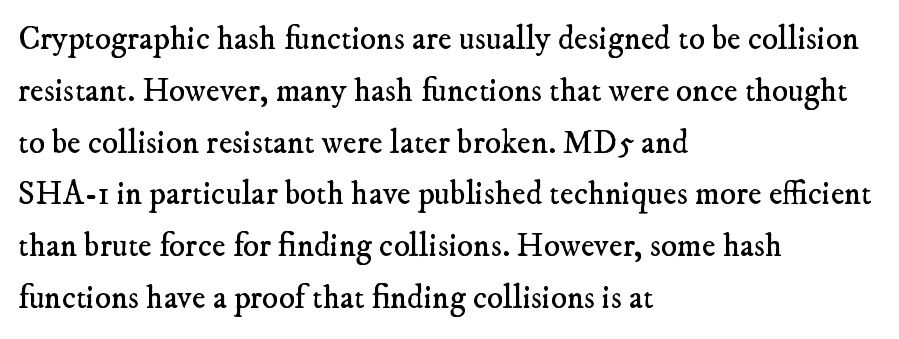
Q: Is the text bold? A: No.
Q: Is the typeface a serif or a sans-serif typeface? A: Serif.
Q: Is the text underlined? A: No.
Q: How is the paragraph aligned? A: Left-aligned.
Q: Is the spacing between letters normal or unusually wide? A: Normal.
Q: Is the spacing between lines tight, normal or loose? A: Normal.
Q: Width (condensed, normal, or wide)? A: Normal.
Q: Stroke contrast? A: Low.
Q: x-height? A: Small.
Q: Monospaced? A: No.
